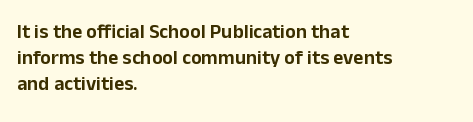
The image shows 20 px text type, upright; set left-aligned, normal line spacing (1.31x), normal letter spacing, not underlined.
